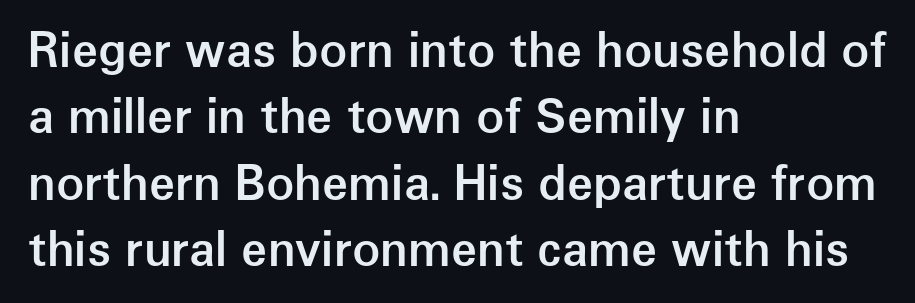
Q: Is the text bold? A: Semi-bold.
Q: Is the text italic (slanted)? A: No, it is upright.
Q: Is the typeface a serif or a sans-serif typeface? A: Sans-serif.
Q: Is the text underlined? A: No.
Q: How is the paragraph aligned? A: Left-aligned.
Q: Is the spacing between letters normal or unusually wide? A: Normal.
Q: Is the spacing between lines tight, normal or loose? A: Normal.
Q: Width (condensed, normal, or wide)? A: Normal.
Q: Stroke contrast? A: Low.
Q: x-height? A: Medium.
Q: Monospaced? A: No.
